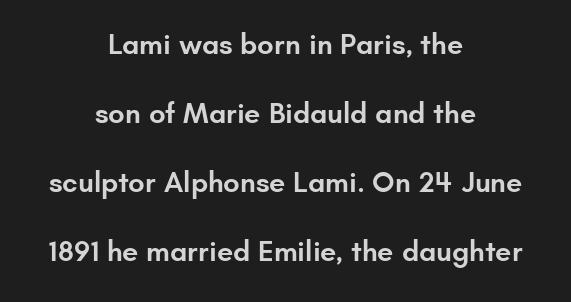
{"serif": "no", "italic": "no", "bold": "semi", "weight": "semibold", "width": "normal", "stroke_contrast": "low", "x_height": "small", "monospaced": "no", "underline": "no", "align": "center", "line_spacing": "loose", "line_spacing_ratio": 2.38, "letter_spacing": "normal", "letter_spacing_em": 0.0, "glyph_px": 29}
